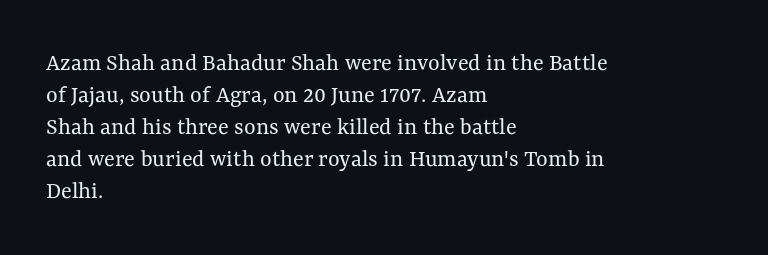
The image shows 25 px text type, upright; set left-aligned, normal line spacing (1.28x), normal letter spacing, not underlined.
